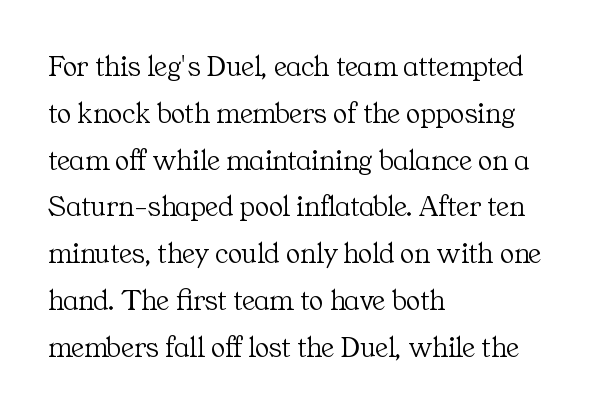
The image shows 30 px light serif type, upright; set left-aligned, normal line spacing (1.56x), normal letter spacing, not underlined; medium stroke contrast and a medium x-height.
